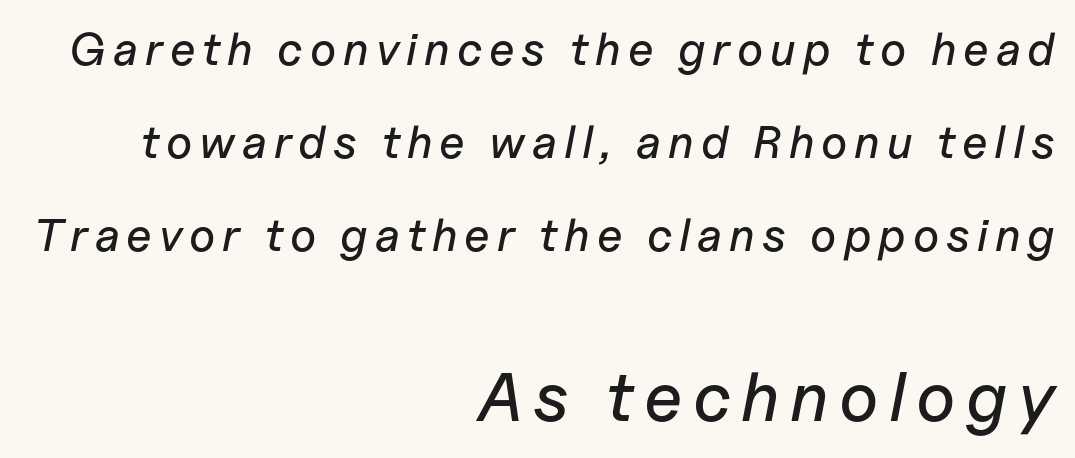
{"italic": "yes", "lean": "right", "slant_degrees": 11, "width": "normal", "stroke_contrast": "low", "x_height": "medium", "monospaced": "no", "underline": "no", "align": "right", "line_spacing": "loose", "line_spacing_ratio": 2.02, "larger_block": "second", "size_ratio": 1.5, "glyph_px": 69}
